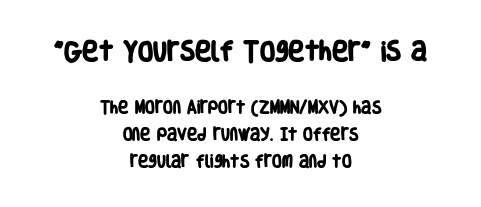
Q: Is the text bold? A: Yes.
Q: Is the text underlined? A: No.
Q: How is the paragraph aligned? A: Centered.
Q: Is the spacing between letters normal or unusually wide? A: Normal.
Q: Is the spacing between lines tight, normal or loose? A: Loose.
Q: Which block of text is set in a larger size, the first (top) or the second (bottom)? A: The first (top) one.
